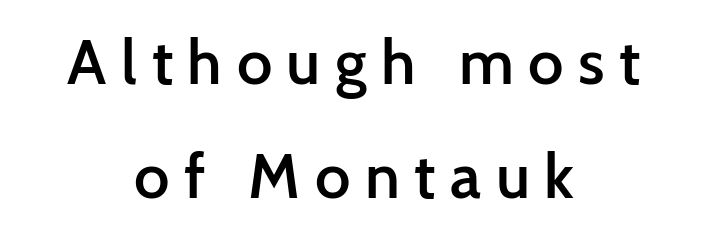
The image shows 63 px semibold sans-serif type, upright; set centered, line spacing 1.81x, unusually wide letter spacing (+0.23 em), not underlined; low stroke contrast and a medium x-height.
